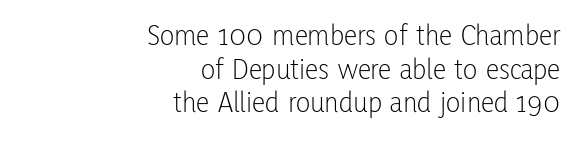
{"serif": "no", "italic": "no", "bold": "no", "weight": "light", "width": "condensed", "stroke_contrast": "low", "x_height": "medium", "monospaced": "no", "underline": "no", "align": "right", "line_spacing": "tight", "line_spacing_ratio": 1.12, "letter_spacing": "normal", "letter_spacing_em": 0.0, "glyph_px": 30}
